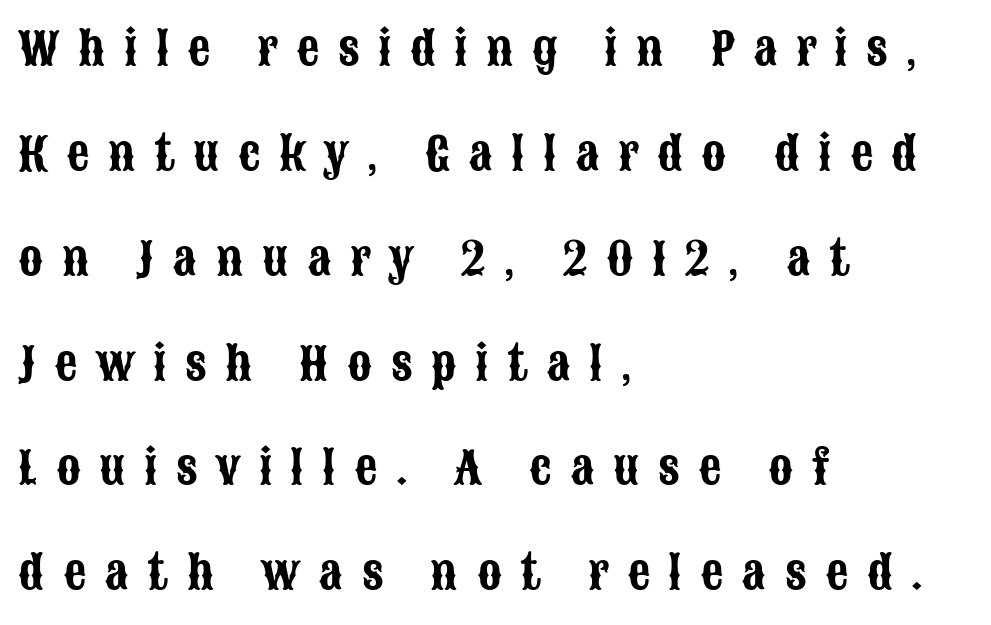
{"serif": "no", "italic": "no", "width": "condensed", "stroke_contrast": "low", "x_height": "large", "monospaced": "no", "underline": "no", "align": "left", "line_spacing": "loose", "line_spacing_ratio": 2.33, "letter_spacing": "wide", "letter_spacing_em": 0.41, "glyph_px": 45}
